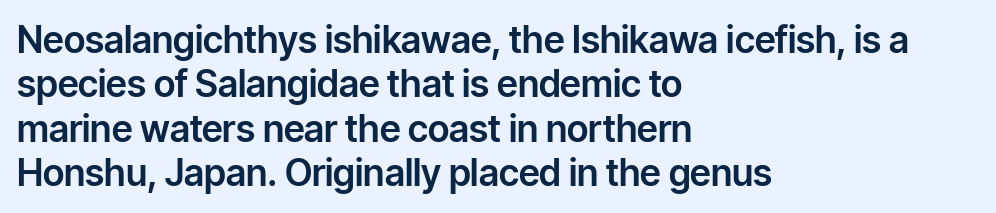
The passage shown has conventional tracking throughout. A clean baseline with only descenders dipping below it. Rendered with straight, roman letterforms. This sample uses a sans-serif face.
